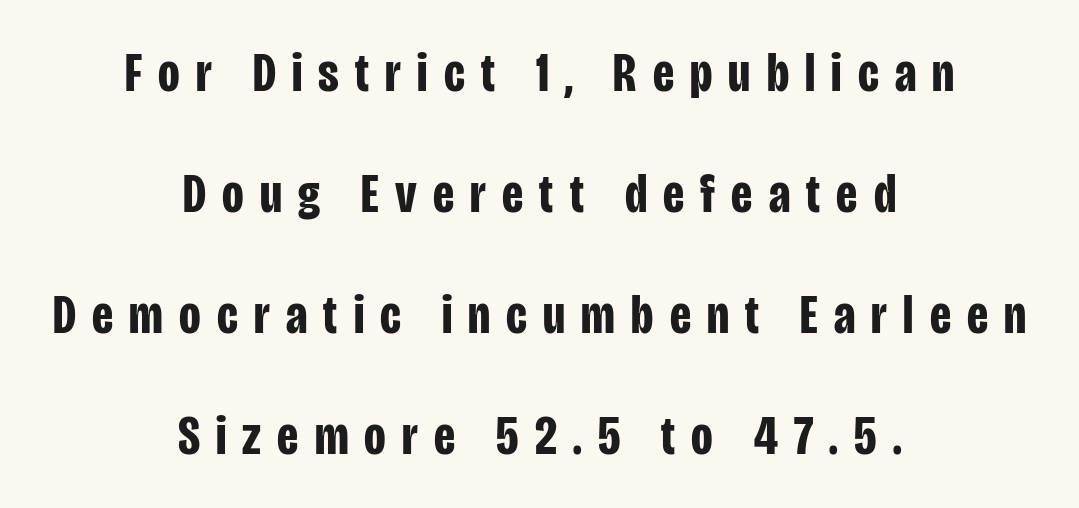
You'd pick this weight for a headline — it's a proper bold. Typeset on center — no edge is straight. Airy leading. Do the characters align in a grid? No, the font is proportional. Clear beneath every line of the passage. Characters follow at a spacing far wider than the type designer built in.
